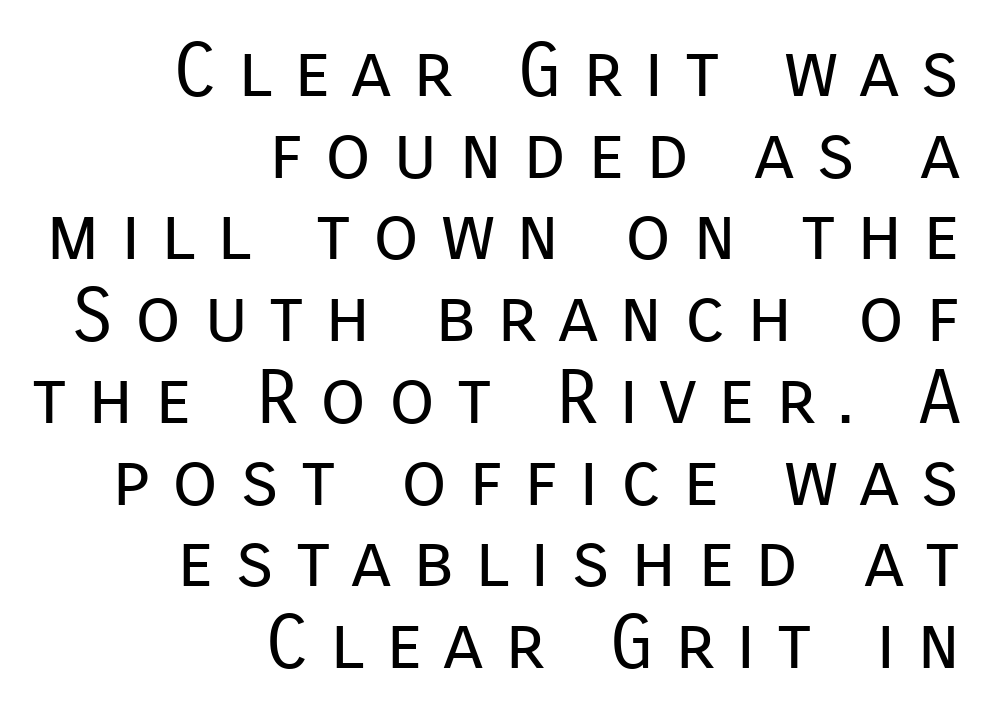
{"serif": "no", "italic": "no", "bold": "no", "weight": "regular", "width": "normal", "stroke_contrast": "low", "x_height": "medium", "monospaced": "no", "underline": "no", "align": "right", "line_spacing": "tight", "line_spacing_ratio": 1.09, "letter_spacing": "wide", "letter_spacing_em": 0.28, "glyph_px": 75}
